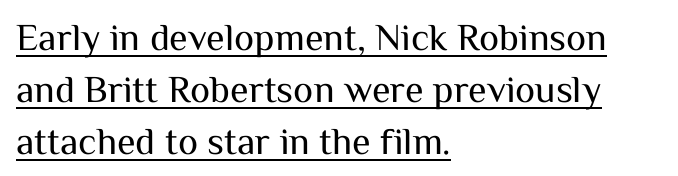
The image shows 38 px regular-weight sans-serif type, upright; set left-aligned, normal line spacing (1.37x), normal letter spacing, underlined; medium stroke contrast and a medium x-height.
